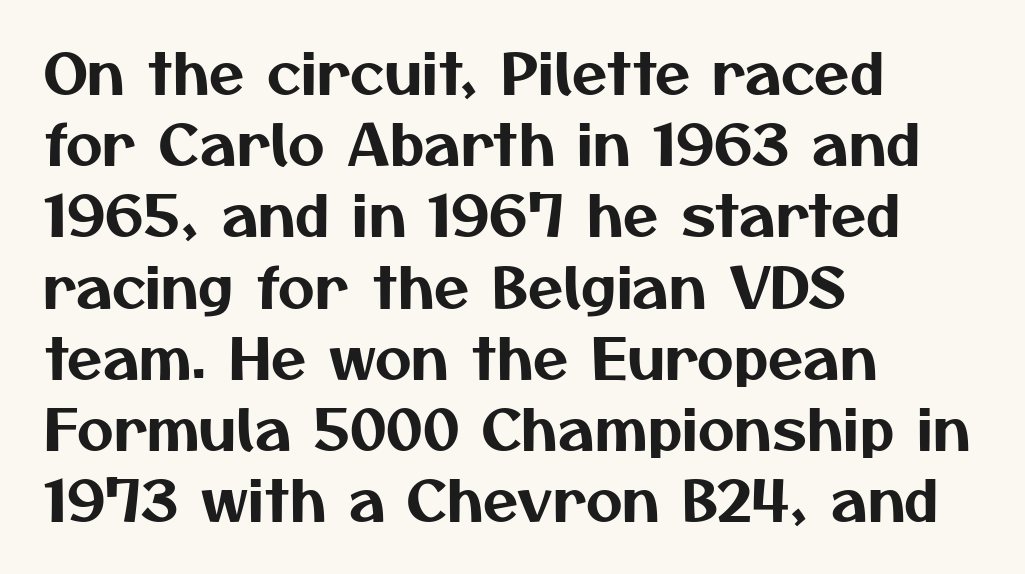
Note: no serifs on the glyphs. Rows of type keep a routine distance in the vertical direction. Spacing verdict: proportional, widths tailored to each character. Is the letter spacing exaggerated? No — it looks like the ordinary default. Descenders are the only things crossing below the line.
